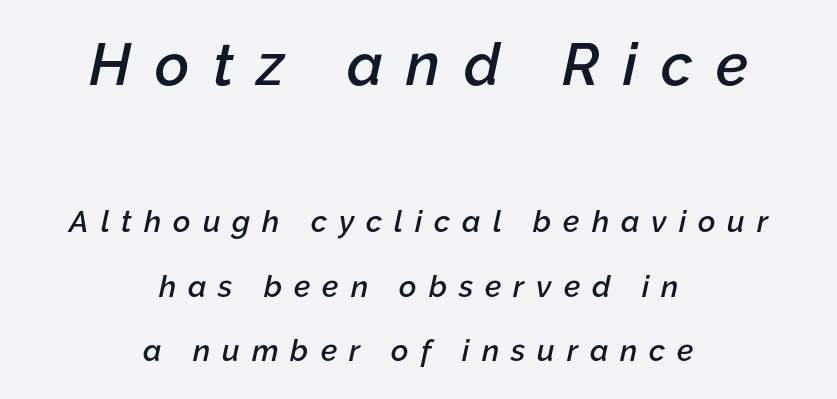
The image shows 59 px semibold type, italic (leaning right); set centered, loose line spacing (2.15x), unusually wide letter spacing (+0.4 em), not underlined; the first (top) block is 1.97x larger; low stroke contrast and a medium x-height.
